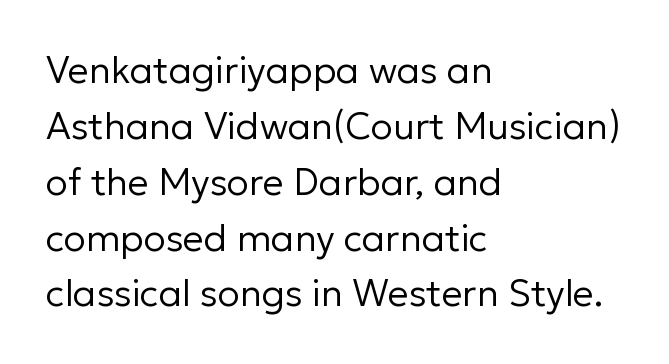
Q: Is the text bold? A: No.
Q: Is the text italic (slanted)? A: No, it is upright.
Q: Is the typeface a serif or a sans-serif typeface? A: Sans-serif.
Q: Is the text underlined? A: No.
Q: How is the paragraph aligned? A: Left-aligned.
Q: Is the spacing between letters normal or unusually wide? A: Normal.
Q: Is the spacing between lines tight, normal or loose? A: Normal.
Q: Width (condensed, normal, or wide)? A: Normal.
Q: Stroke contrast? A: Low.
Q: x-height? A: Medium.
Q: Monospaced? A: No.
